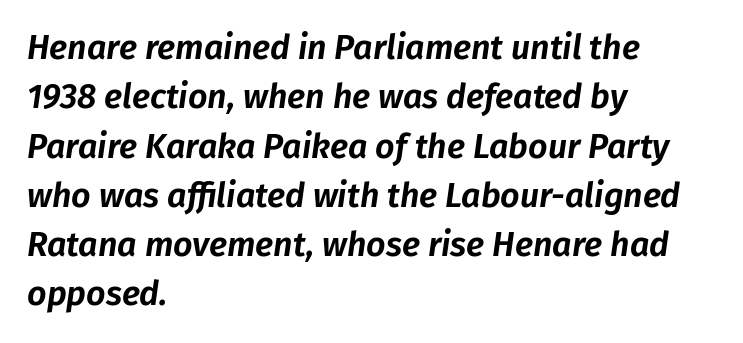
The image shows 34 px text type, italic (leaning right); set left-aligned, normal line spacing (1.45x), normal letter spacing, not underlined; low stroke contrast and a medium x-height.
